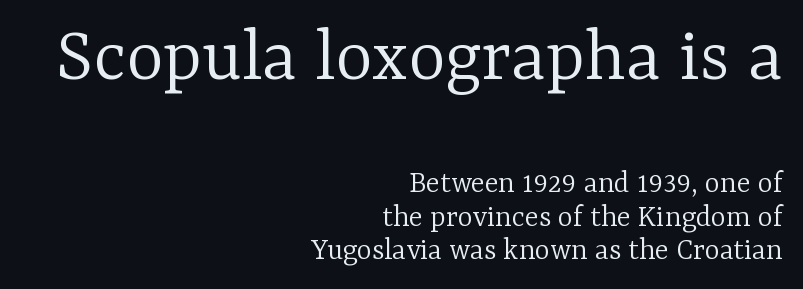
The image shows 80 px light serif type, upright; set right-aligned, tight line spacing (1.05x), normal letter spacing, not underlined; the first (top) block is 2.5x larger; low stroke contrast and a medium x-height.
